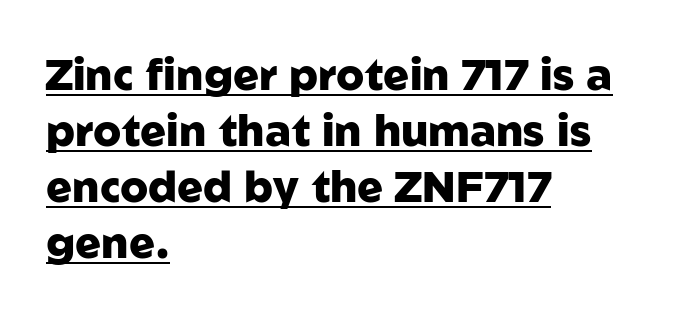
You could not count columns in this text — the font is proportionally spaced. Caption: multi-line text, flush left, ragged right. The lettering is marked with a stroke running underneath it. The gaps between neighbouring characters are ordinary and unremarkable. Notice how the stems are strictly vertical — no italics here.
